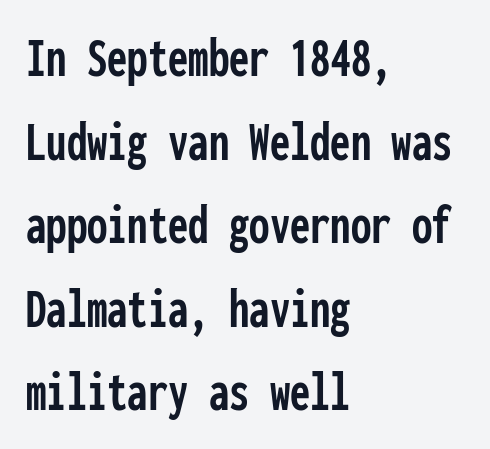
Think of a typewriter: that constant character pitch is what you see here. Look at the bottom of the vertical strokes: they stop flat, with no serifs. Reading down the column, the eye jumps a familiar distance to each next line. Caption: standard tracking, unaltered. The typography opts for an upright posture over an oblique one. Horizontally, the lines are justified to the leading edge only.
